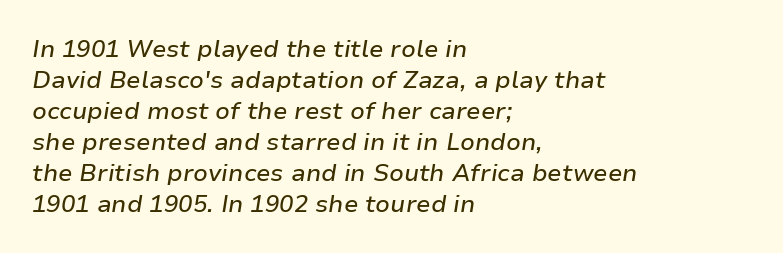
Q: Is the text italic (slanted)? A: Yes, it leans right by about 9 degrees.
Q: Is the text underlined? A: No.
Q: How is the paragraph aligned? A: Left-aligned.
Q: Is the spacing between letters normal or unusually wide? A: Normal.
Q: Is the spacing between lines tight, normal or loose? A: Normal.
